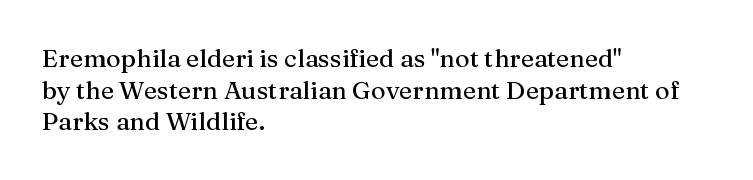
{"italic": "no", "underline": "no", "align": "left", "line_spacing": "normal", "line_spacing_ratio": 1.27, "letter_spacing": "normal", "letter_spacing_em": 0.0, "glyph_px": 25}
